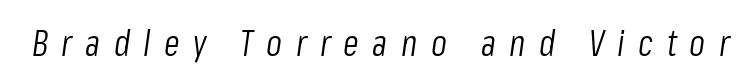
No heavy texture on the line: the type isn't bold. Varying glyph widths throughout — classic text-font behaviour. Observe the wide spacing: letters keep a clear distance from each other. The text carries the slant typical of an italic or oblique font.
